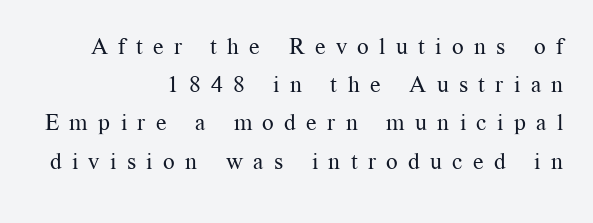
{"italic": "no", "bold": "no", "underline": "no", "align": "right", "line_spacing": "normal", "line_spacing_ratio": 1.66, "letter_spacing": "wide", "letter_spacing_em": 0.45, "glyph_px": 23}
